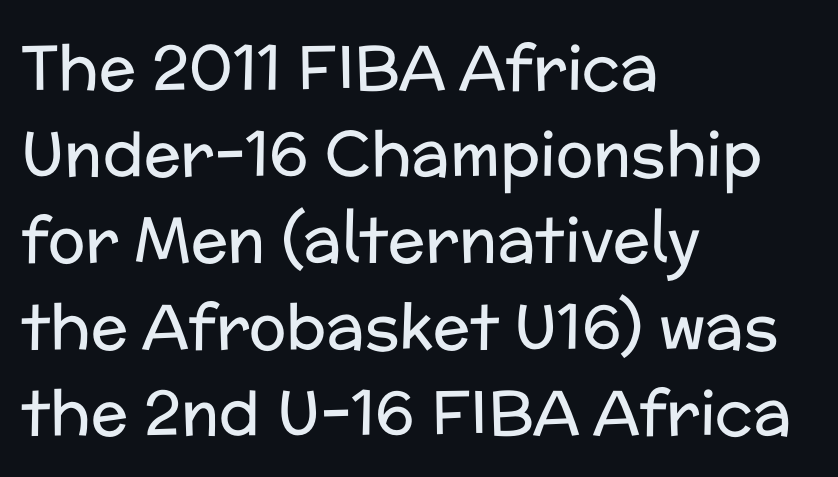
{"serif": "no", "italic": "no", "bold": "no", "weight": "regular", "width": "normal", "stroke_contrast": "low", "x_height": "medium", "monospaced": "no", "underline": "no", "align": "left", "line_spacing": "normal", "line_spacing_ratio": 1.39, "letter_spacing": "normal", "letter_spacing_em": 0.0, "glyph_px": 62}
